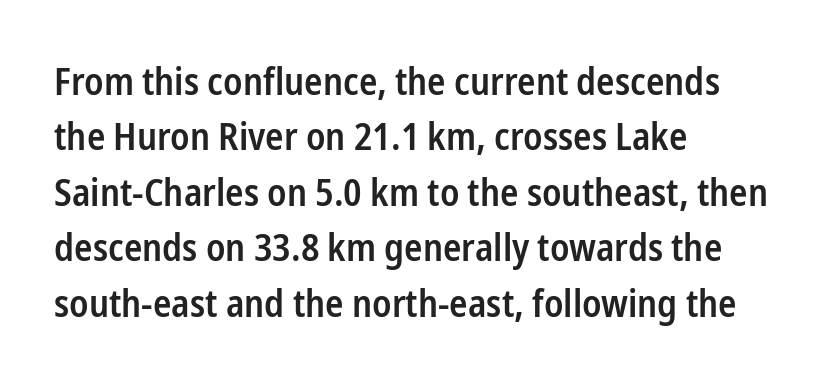
The image shows 38 px semibold, condensed sans-serif type, upright; set left-aligned, normal line spacing (1.46x), normal letter spacing, not underlined; low stroke contrast and a medium x-height.
